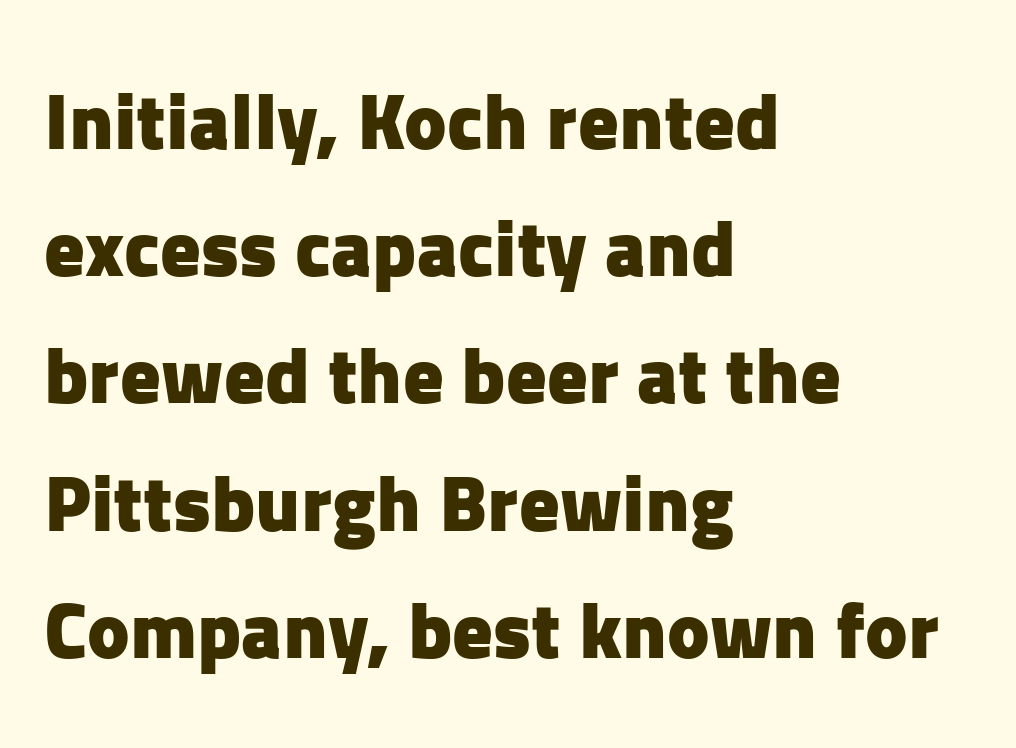
The image shows 80 px heavy sans-serif type, upright; set left-aligned, normal line spacing (1.59x), normal letter spacing, not underlined; low stroke contrast and a medium x-height.
